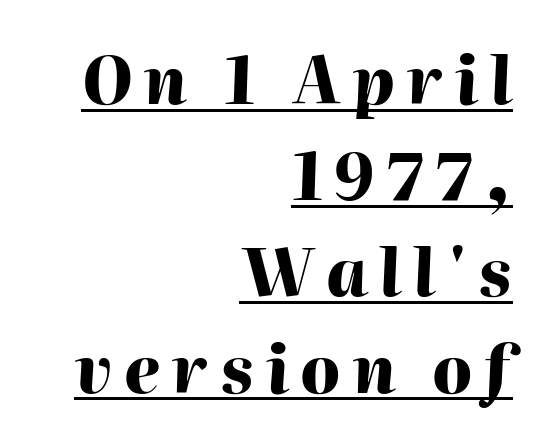
Q: Is the text bold? A: Yes.
Q: Is the text italic (slanted)? A: Yes, it leans right by about 2 degrees.
Q: Is the text underlined? A: Yes.
Q: How is the paragraph aligned? A: Right-aligned.
Q: Is the spacing between lines tight, normal or loose? A: Normal.
Q: Width (condensed, normal, or wide)? A: Normal.
Q: Stroke contrast? A: High.
Q: x-height? A: Medium.
Q: Monospaced? A: No.
